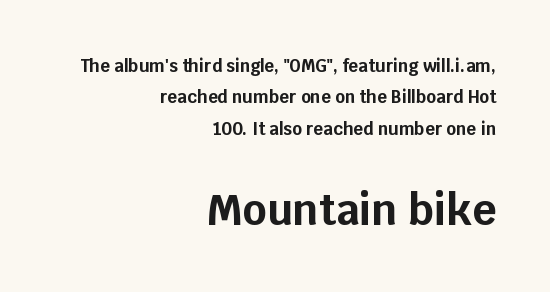
Q: Is the text bold? A: Yes.
Q: Is the text italic (slanted)? A: No, it is upright.
Q: Is the typeface a serif or a sans-serif typeface? A: Sans-serif.
Q: Is the text underlined? A: No.
Q: How is the paragraph aligned? A: Right-aligned.
Q: Is the spacing between letters normal or unusually wide? A: Normal.
Q: Which block of text is set in a larger size, the first (top) or the second (bottom)? A: The second (bottom) one.
Q: Width (condensed, normal, or wide)? A: Normal.
Q: Stroke contrast? A: Low.
Q: x-height? A: Large.
Q: Monospaced? A: No.
